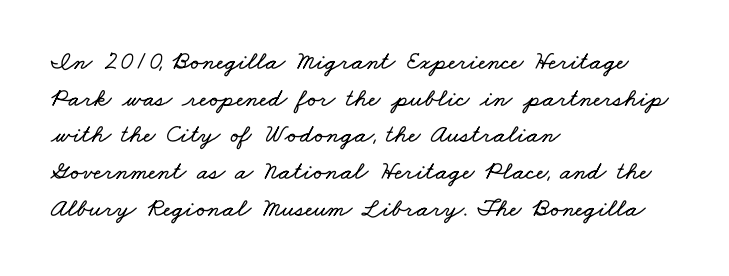
The image shows 26 px text type; set left-aligned, normal line spacing (1.41x), normal letter spacing, not underlined.
